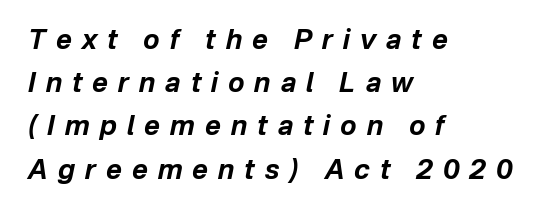
{"italic": "yes", "lean": "right", "slant_degrees": 12, "bold": "yes", "underline": "no", "align": "left", "line_spacing": "normal", "line_spacing_ratio": 1.6, "letter_spacing": "wide", "letter_spacing_em": 0.37, "glyph_px": 27}
